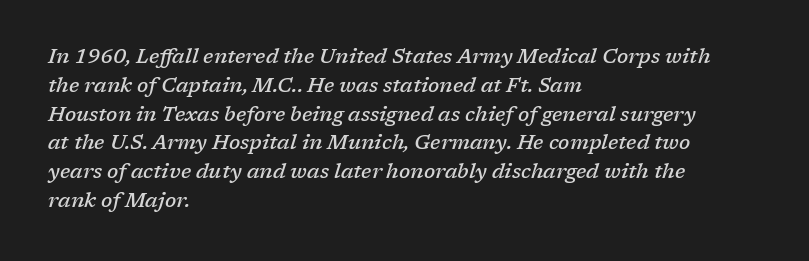
Q: Is the text bold? A: Semi-bold.
Q: Is the text italic (slanted)? A: Yes, it leans right by about 17 degrees.
Q: Is the text underlined? A: No.
Q: How is the paragraph aligned? A: Left-aligned.
Q: Is the spacing between letters normal or unusually wide? A: Normal.
Q: Is the spacing between lines tight, normal or loose? A: Normal.
